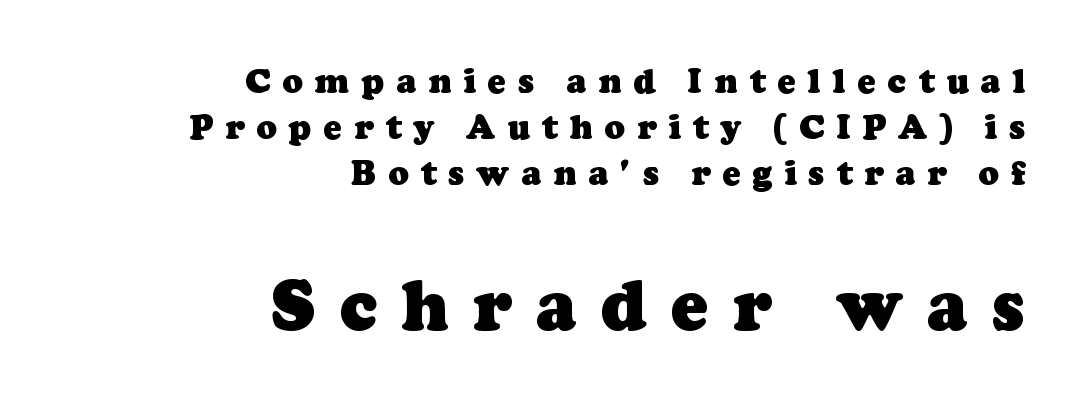
Q: Is the text bold? A: Yes.
Q: Is the typeface a serif or a sans-serif typeface? A: Serif.
Q: Is the text underlined? A: No.
Q: How is the paragraph aligned? A: Right-aligned.
Q: Is the spacing between letters normal or unusually wide? A: Unusually wide.
Q: Is the spacing between lines tight, normal or loose? A: Normal.
Q: Which block of text is set in a larger size, the first (top) or the second (bottom)? A: The second (bottom) one.
Q: Width (condensed, normal, or wide)? A: Normal.
Q: Stroke contrast? A: Low.
Q: x-height? A: Medium.
Q: Monospaced? A: No.
